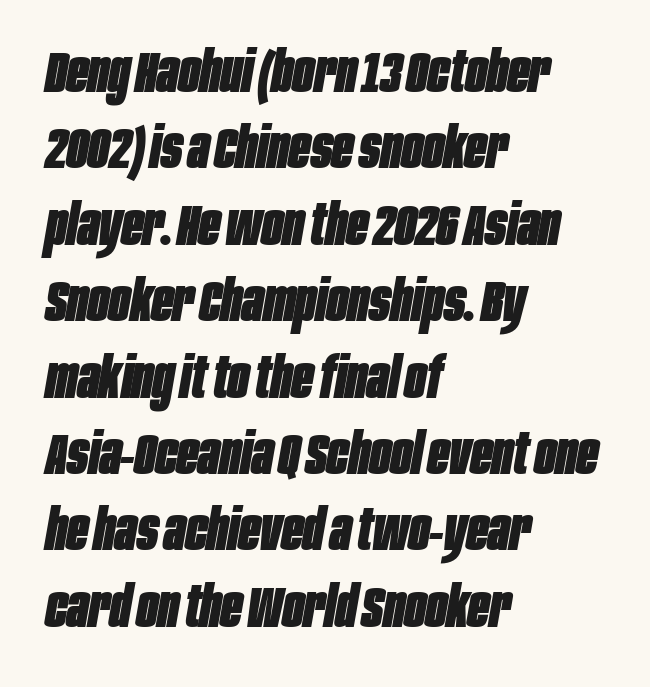
The image shows 57 px heavy, condensed type, italic (leaning right); set left-aligned, normal line spacing (1.34x), normal letter spacing, not underlined; low stroke contrast and a large x-height.
